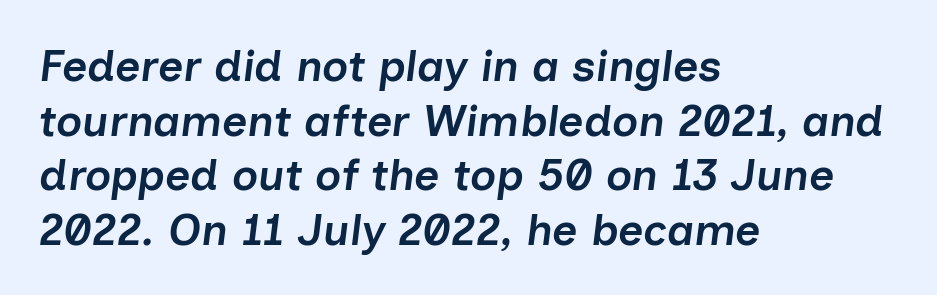
Notice how the passage keeps a crisp vertical edge on the left only. Lines of text with bare space underneath. The characters look somewhat weighty, a semibold short of true bold. The letters sit at their default tracking, neither squeezed nor spread. The face used here is proportionally spaced, like ordinary book or web type.
